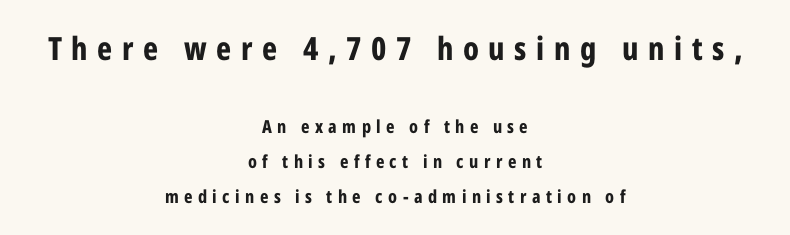
Q: Is the text bold? A: Yes.
Q: Is the text italic (slanted)? A: No, it is upright.
Q: Is the typeface a serif or a sans-serif typeface? A: Sans-serif.
Q: Is the text underlined? A: No.
Q: How is the paragraph aligned? A: Centered.
Q: Is the spacing between letters normal or unusually wide? A: Unusually wide.
Q: Is the spacing between lines tight, normal or loose? A: Loose.
Q: Which block of text is set in a larger size, the first (top) or the second (bottom)? A: The first (top) one.
Q: Width (condensed, normal, or wide)? A: Condensed.
Q: Stroke contrast? A: Low.
Q: x-height? A: Medium.
Q: Monospaced? A: No.
